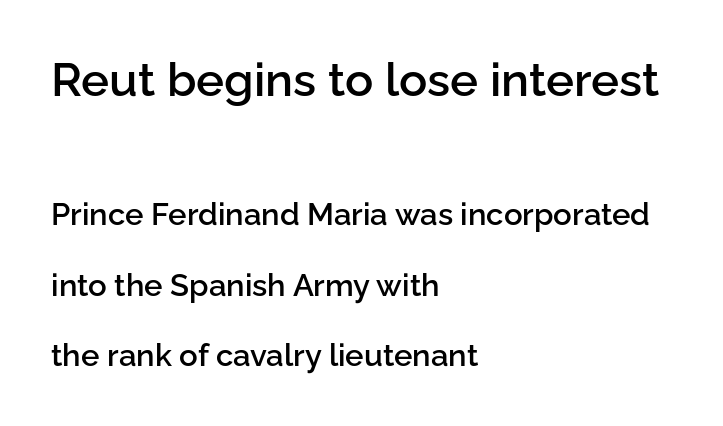
This sample uses a sans-serif face. Every stem runs plumb, perpendicular to the baseline. The composition opens big and finishes small. The block of text is sparse from top to bottom, with ample space between rows.
